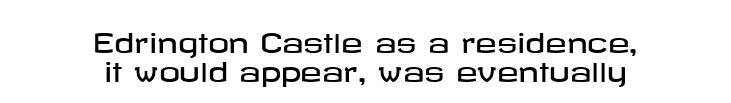
Q: Is the text italic (slanted)? A: No, it is upright.
Q: Is the text underlined? A: No.
Q: How is the paragraph aligned? A: Centered.
Q: Is the spacing between letters normal or unusually wide? A: Normal.
Q: Is the spacing between lines tight, normal or loose? A: Tight.
